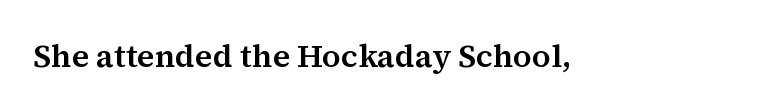
Q: Is the text italic (slanted)? A: No, it is upright.
Q: Is the typeface a serif or a sans-serif typeface? A: Serif.
Q: Is the text underlined? A: No.
Q: Is the spacing between letters normal or unusually wide? A: Normal.
Q: Width (condensed, normal, or wide)? A: Normal.
Q: Stroke contrast? A: Medium.
Q: x-height? A: Medium.
Q: Monospaced? A: No.
